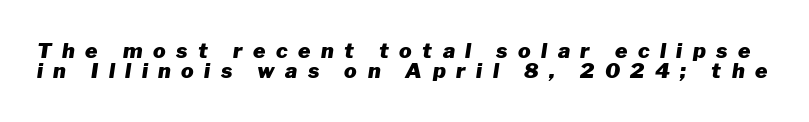
Its strokes are broad and dark, the hallmark of bold type. Spacing between characters has been opened up far beyond the box default. The space beneath each line is pristine and unruled. Does the leading feel generous? Not at all — it's pinched.
